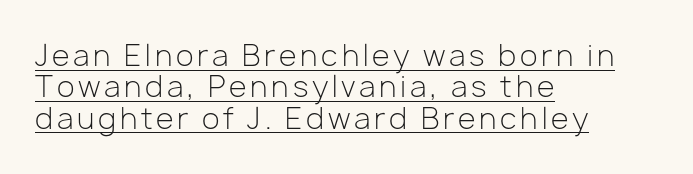
Q: Is the text bold? A: No.
Q: Is the text italic (slanted)? A: No, it is upright.
Q: Is the typeface a serif or a sans-serif typeface? A: Sans-serif.
Q: Is the text underlined? A: Yes.
Q: How is the paragraph aligned? A: Left-aligned.
Q: Is the spacing between lines tight, normal or loose? A: Tight.
Q: Width (condensed, normal, or wide)? A: Normal.
Q: Stroke contrast? A: Low.
Q: x-height? A: Medium.
Q: Monospaced? A: No.
